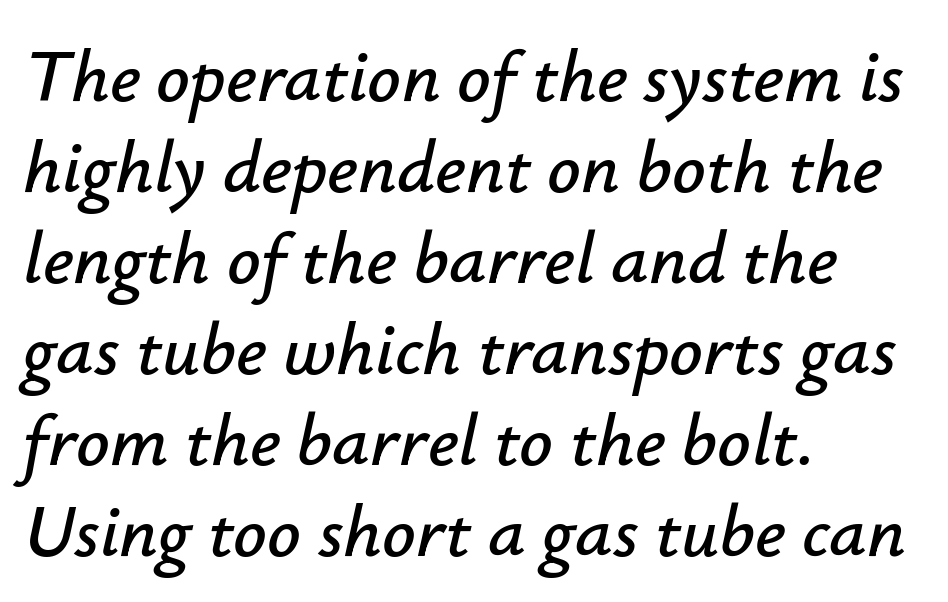
Looks like regular typesetting: each glyph gets only the width it needs. The face used here has a pronounced slope to its letters. The letterforms sit shoulder to shoulder at normal distance. Glance below the letters and you will spot only blank space.
